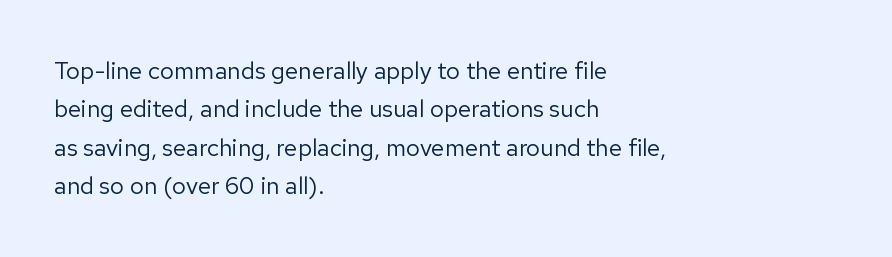
The image shows 24 px text type, upright; set left-aligned, normal line spacing (1.6x), normal letter spacing, not underlined.
